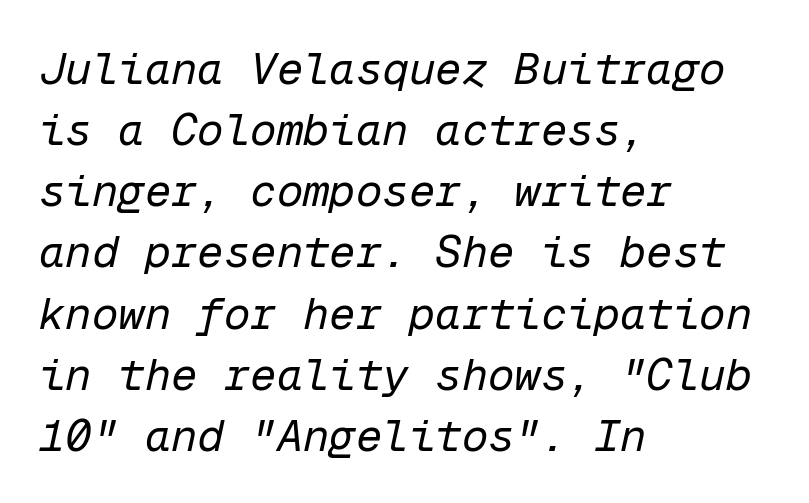
Heft: none added — not bold. The gap between lines stays unmarked. This sample keeps an unexceptional amount of space between lines. Do the characters align in a grid? Yes, the font is monospaced.
